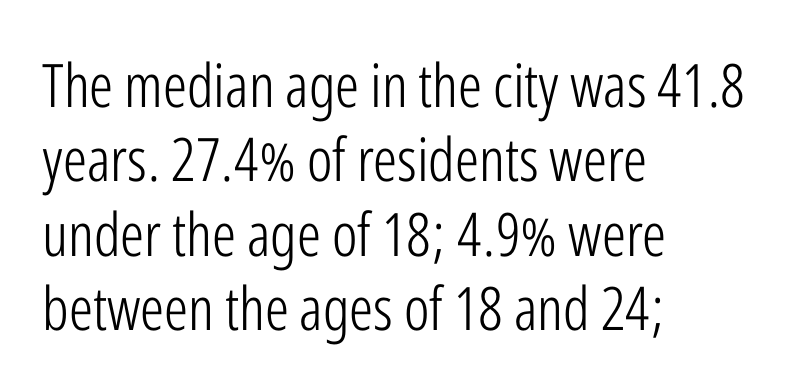
Is this a heavy cut? Hardly; it is regular or lighter. The paragraph has a hard left edge and a soft right edge. The rendering shows plain stroke endings on the letterforms — a sans-serif design. The space beneath each line is pristine and unruled. Caption: standard tracking, unaltered.
